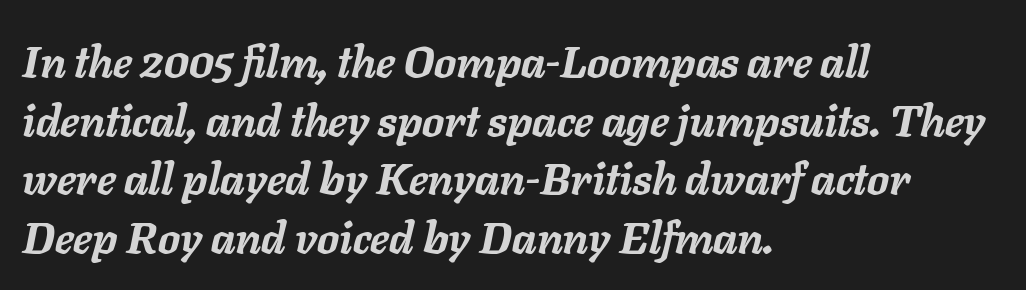
Words float on clear page, feet unadorned. Strokes here are thick enough to call this a true bold. Leftover space on each line is placed entirely after the last word. Students, note that the glyphs here touch the page at normal intervals. Yep, that's italic — everything's leaning.
